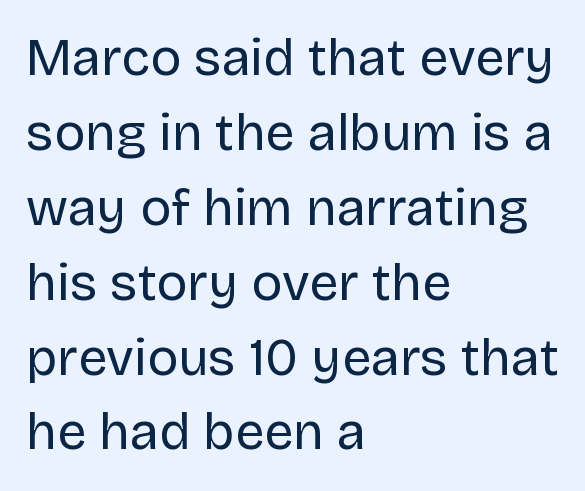
Q: Is the text bold? A: No.
Q: Is the text italic (slanted)? A: No, it is upright.
Q: Is the typeface a serif or a sans-serif typeface? A: Sans-serif.
Q: Is the text underlined? A: No.
Q: How is the paragraph aligned? A: Left-aligned.
Q: Is the spacing between letters normal or unusually wide? A: Normal.
Q: Is the spacing between lines tight, normal or loose? A: Normal.
Q: Width (condensed, normal, or wide)? A: Normal.
Q: Stroke contrast? A: Low.
Q: x-height? A: Large.
Q: Monospaced? A: No.
